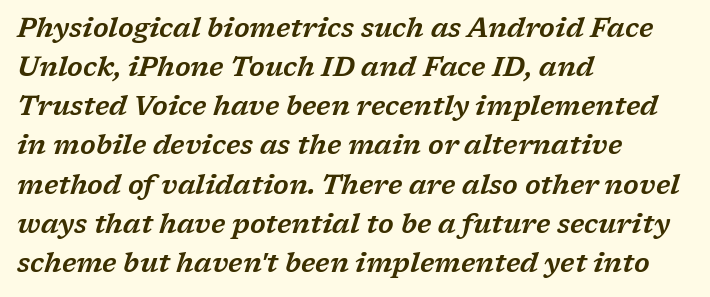
Type without underlining. Regular leading. Characters follow at the spacing the type designer built in. The face used here has a pronounced slope to its letters. The lines in this sample share a left origin and differ only in where they stop.
